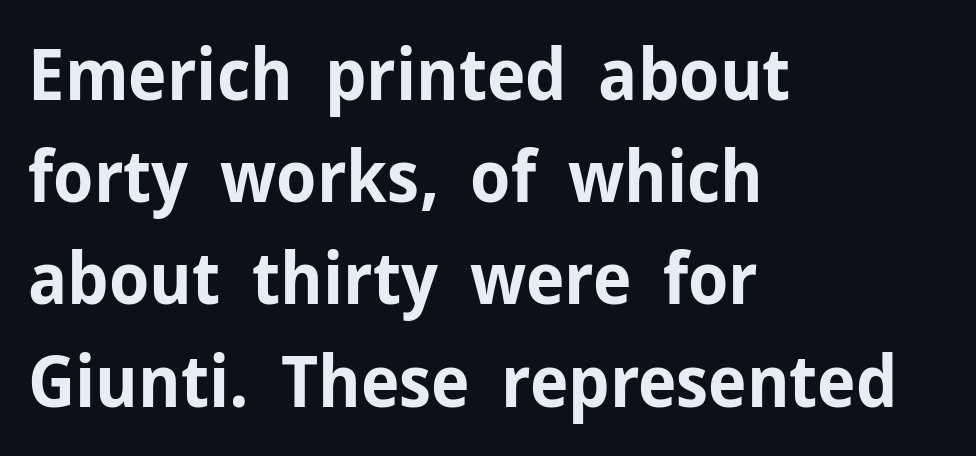
Q: Is the text bold? A: Yes.
Q: Is the text italic (slanted)? A: No, it is upright.
Q: Is the typeface a serif or a sans-serif typeface? A: Sans-serif.
Q: Is the text underlined? A: No.
Q: How is the paragraph aligned? A: Left-aligned.
Q: Is the spacing between letters normal or unusually wide? A: Normal.
Q: Is the spacing between lines tight, normal or loose? A: Normal.
Q: Width (condensed, normal, or wide)? A: Normal.
Q: Stroke contrast? A: Low.
Q: x-height? A: Medium.
Q: Monospaced? A: No.
